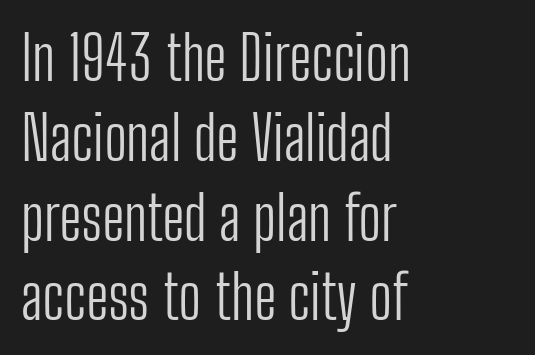
Evenly set lines give the paragraph a standard silhouette. The characters are drawn with everyday or finer stroke widths. The text was rendered using a sans face with plain stroke endings. There is no visible air inserted between adjacent glyphs. This sample has the flowing, uneven cadence of proportional lettering. The rag falls on the right side of this text block.
